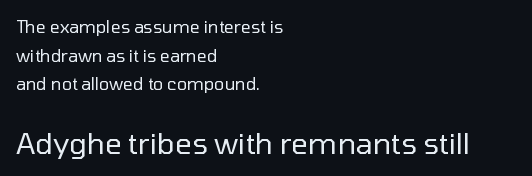
Words appear dense and cohesive because spacing is normal. Visually the block forms a straight wall on the left and a jagged coastline on the right. Stem width sits at or under what a default text font uses. The passage shown is typed in a proportional face where columns would drift. When letters stand straight like this, we call the style roman or upright. Rows of type keep a routine distance in the vertical direction.
